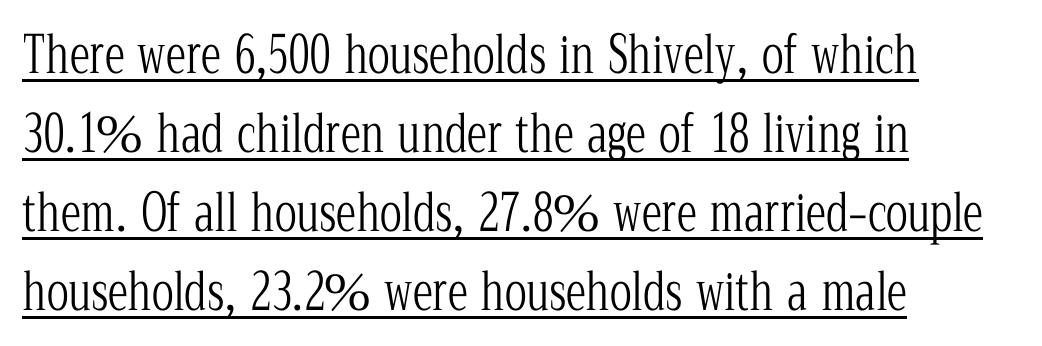
Designer's note — italics off, roman on. The face used here is proportionally spaced, like ordinary book or web type. Each stroke keeps to a modest, everyday thickness or less. Check where the strokes stop: tiny serifs finish them off.
